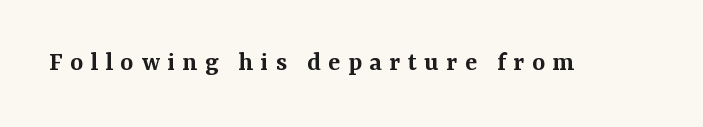
{"serif": "yes", "italic": "no", "bold": "semi", "weight": "semibold", "width": "normal", "stroke_contrast": "medium", "x_height": "medium", "monospaced": "no", "underline": "no", "letter_spacing": "wide", "letter_spacing_em": 0.26, "glyph_px": 28}
